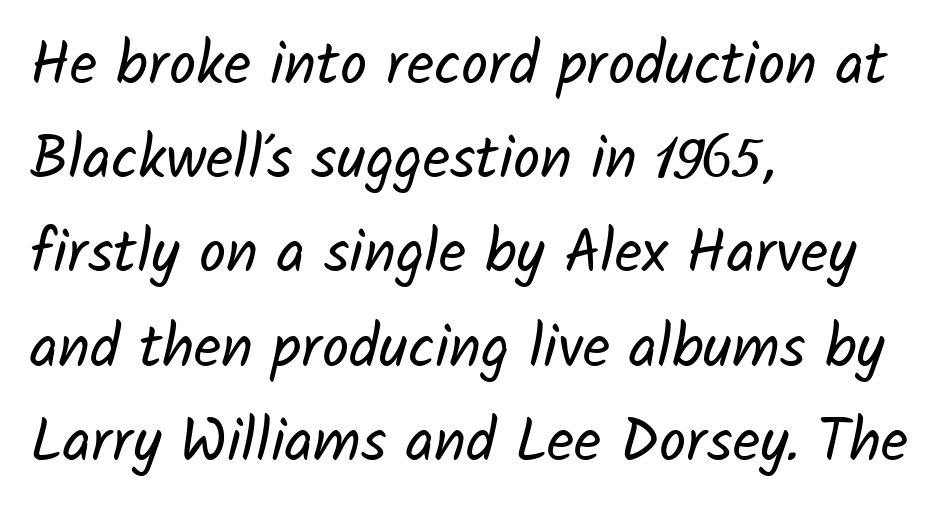
Q: Is the text bold? A: No.
Q: Is the typeface a serif or a sans-serif typeface? A: Sans-serif.
Q: Is the text underlined? A: No.
Q: How is the paragraph aligned? A: Left-aligned.
Q: Is the spacing between letters normal or unusually wide? A: Normal.
Q: Is the spacing between lines tight, normal or loose? A: Normal.
Q: Width (condensed, normal, or wide)? A: Normal.
Q: Stroke contrast? A: Low.
Q: x-height? A: Medium.
Q: Monospaced? A: No.
